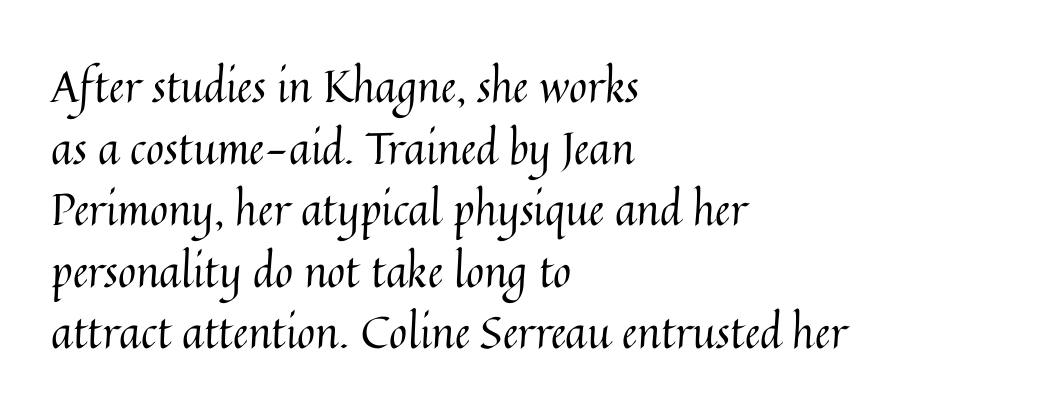
Q: Is the text bold? A: No.
Q: Is the text italic (slanted)? A: Yes.
Q: Is the text underlined? A: No.
Q: How is the paragraph aligned? A: Left-aligned.
Q: Is the spacing between letters normal or unusually wide? A: Normal.
Q: Is the spacing between lines tight, normal or loose? A: Normal.
Q: Width (condensed, normal, or wide)? A: Normal.
Q: Stroke contrast? A: Medium.
Q: x-height? A: Medium.
Q: Monospaced? A: No.
